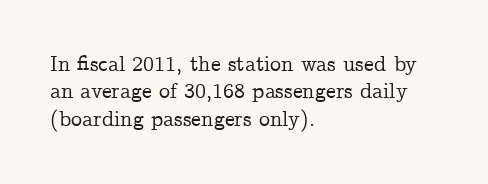
The lines are quadded left. Bare-footed words on every line. Notice how the stems are strictly vertical — no italics here. The gaps between neighbouring characters are ordinary and unremarkable.
